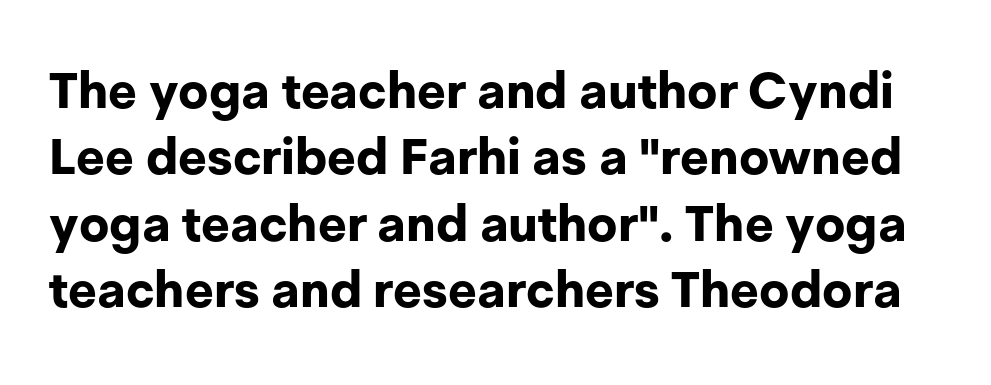
The image shows 50 px bold sans-serif type, upright; set normal line spacing (1.33x), normal letter spacing, not underlined; low stroke contrast and a medium x-height.
